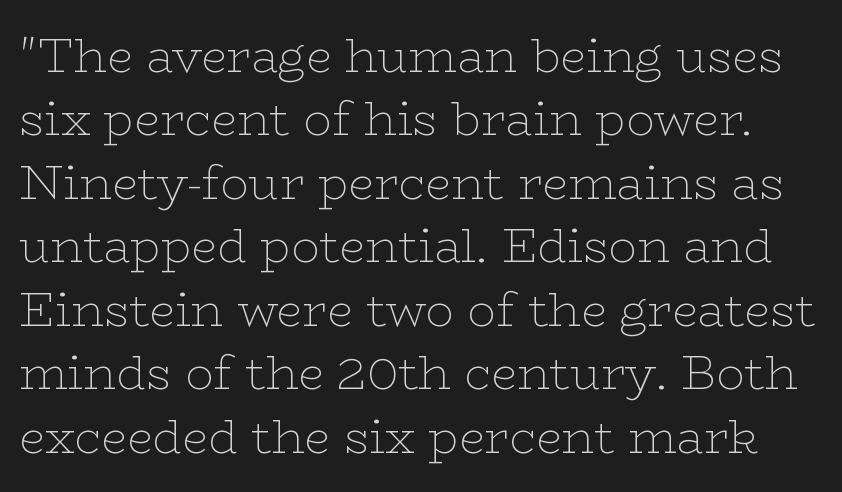
The image shows 47 px thin, wide serif type, upright; set normal line spacing (1.35x), normal letter spacing, not underlined; low stroke contrast and a medium x-height.
